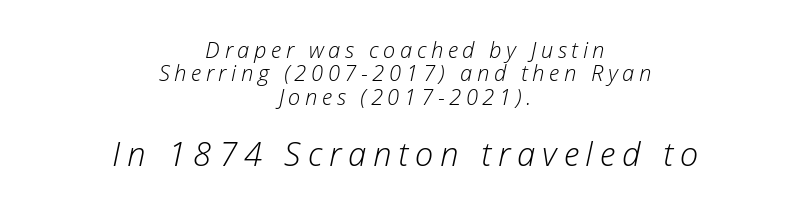
The image shows 33 px light type, italic (leaning right); set centered, tight line spacing (1.06x), unusually wide letter spacing (+0.21 em), not underlined; the second (bottom) block is 1.5x larger; low stroke contrast and a medium x-height.
